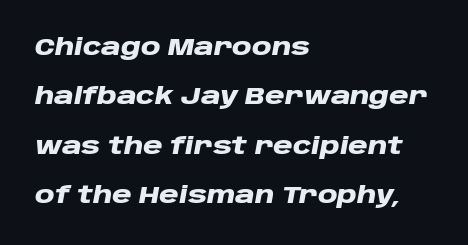
This rendering features lettering with no underline. The lines are spread far apart with generous leading. The lines in this sample share a left origin and differ only in where they stop. The tracking reads as untouched default to a designer's eye.
